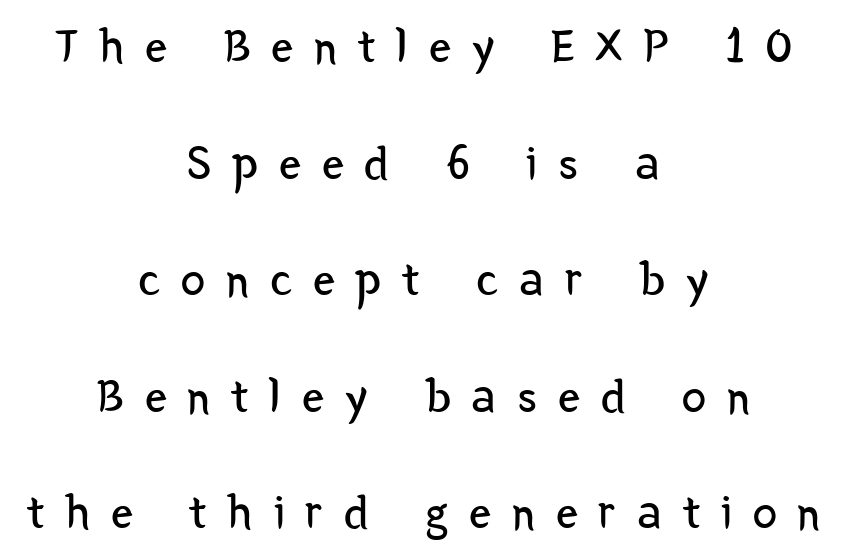
Q: Is the text bold? A: No.
Q: Is the text italic (slanted)? A: No, it is upright.
Q: Is the typeface a serif or a sans-serif typeface? A: Sans-serif.
Q: Is the text underlined? A: No.
Q: How is the paragraph aligned? A: Centered.
Q: Is the spacing between letters normal or unusually wide? A: Unusually wide.
Q: Is the spacing between lines tight, normal or loose? A: Loose.
Q: Width (condensed, normal, or wide)? A: Condensed.
Q: Stroke contrast? A: Low.
Q: x-height? A: Medium.
Q: Monospaced? A: No.
